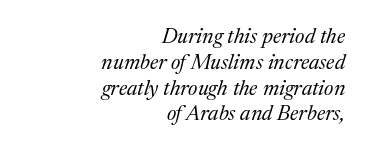
{"italic": "yes", "lean": "right", "slant_degrees": 17, "bold": "no", "underline": "no", "align": "right", "line_spacing_ratio": 1.23, "letter_spacing": "normal", "letter_spacing_em": 0.0, "glyph_px": 21}
